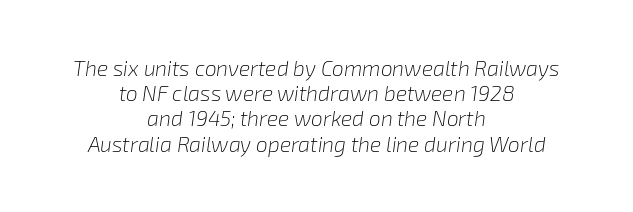
{"italic": "yes", "lean": "right", "slant_degrees": 8, "bold": "no", "underline": "no", "align": "center", "line_spacing_ratio": 1.2, "letter_spacing": "normal", "letter_spacing_em": 0.0, "glyph_px": 21}
